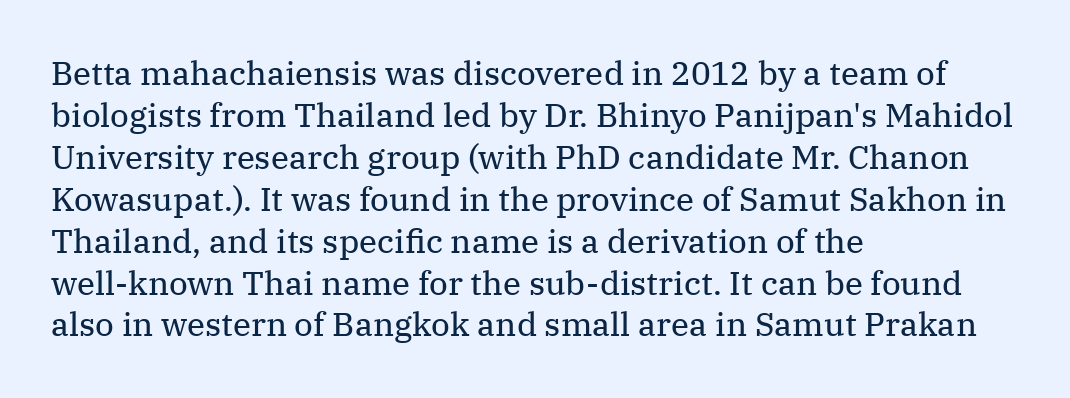
{"serif": "yes", "italic": "no", "bold": "no", "weight": "regular", "width": "normal", "stroke_contrast": "medium", "x_height": "medium", "monospaced": "no", "underline": "no", "align": "left", "line_spacing": "normal", "line_spacing_ratio": 1.27, "letter_spacing": "normal", "letter_spacing_em": 0.0, "glyph_px": 33}
